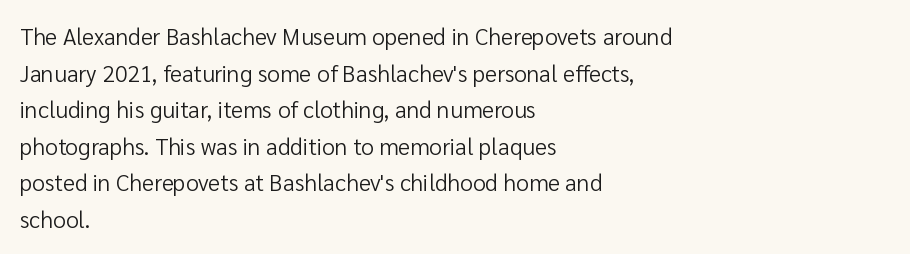
Notice how descenders clear the ascenders below comfortably — that's standard leading. Heft: none added — not bold. Posture: upright roman. The tracking reads as untouched default to a designer's eye. If you drew a ruler down the left edge, every line would touch it.
